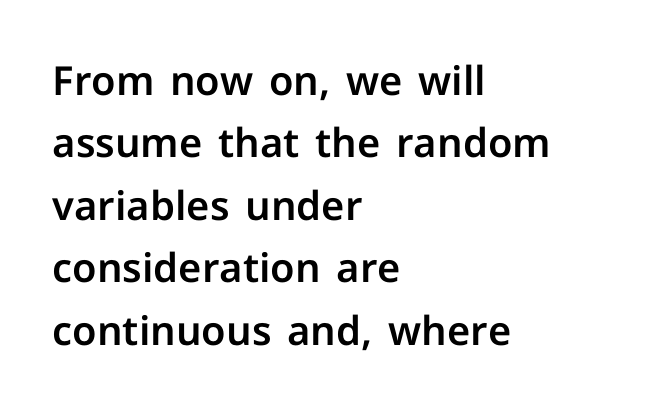
The rows are spaced the way most documents space them. These lines stack with their left ends in a neat column. Think of a printed novel: that variable character pitch is what you see here. The gap between lines stays unmarked. The type is set solid horizontally, with unmodified tracking. Nothing sits at the stroke ends, so this counts as sans-serif.
